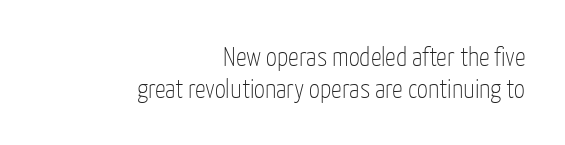
{"italic": "no", "bold": "no", "underline": "no", "align": "right", "line_spacing_ratio": 1.19, "letter_spacing": "normal", "letter_spacing_em": 0.0, "glyph_px": 27}
